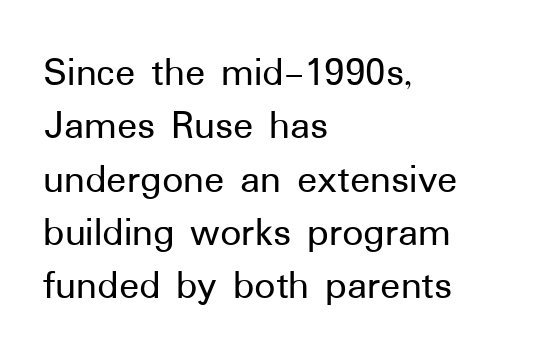
The designer left line spacing at the default. Letter spacing: default. Quick note: underline off. Notice how the stems are strictly vertical — no italics here. The passage shown is typed in a proportional face where columns would drift. The passage shown is typeset with a sans-serif family.
